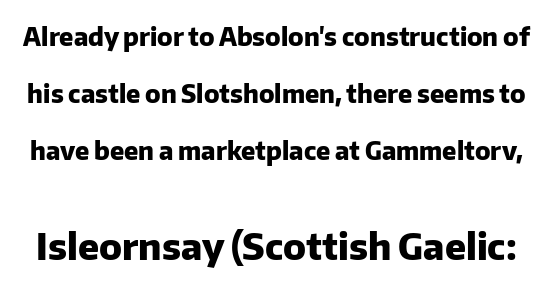
{"serif": "no", "italic": "no", "bold": "yes", "weight": "heavy", "width": "normal", "stroke_contrast": "low", "x_height": "medium", "monospaced": "no", "underline": "no", "line_spacing": "loose", "line_spacing_ratio": 2.28, "letter_spacing": "normal", "letter_spacing_em": 0.0, "larger_block": "second", "size_ratio": 1.48, "glyph_px": 37}
